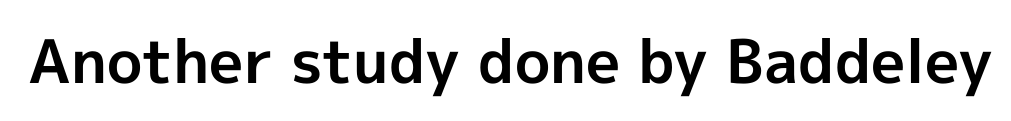
The image shows 60 px bold sans-serif type, upright; set normal letter spacing, not underlined; a medium x-height.
